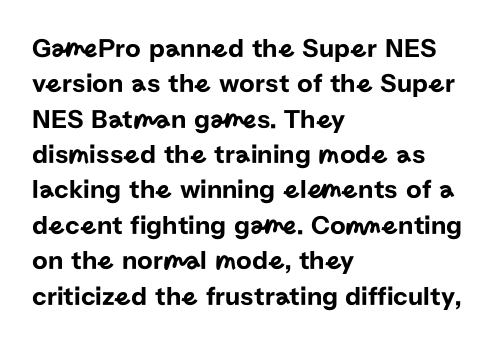
Interline gaps are of average width in this sample. The axis of the letterforms is exactly vertical. Casual observation: everything's shoved over to the left. These lines keep a tight, regular rhythm from letter to letter. Unmarked baselines from the first word to the last.
